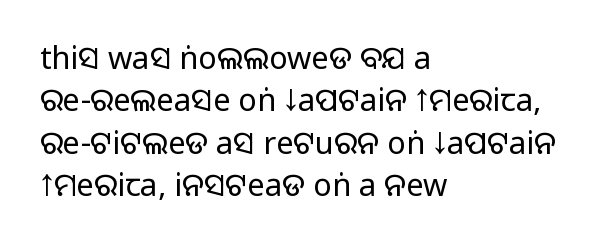
Q: Is the text italic (slanted)? A: No, it is upright.
Q: Is the typeface a serif or a sans-serif typeface? A: Sans-serif.
Q: Is the text underlined? A: No.
Q: How is the paragraph aligned? A: Left-aligned.
Q: Is the spacing between letters normal or unusually wide? A: Normal.
Q: Is the spacing between lines tight, normal or loose? A: Normal.
Q: Width (condensed, normal, or wide)? A: Normal.
Q: Stroke contrast? A: Medium.
Q: Monospaced? A: No.
